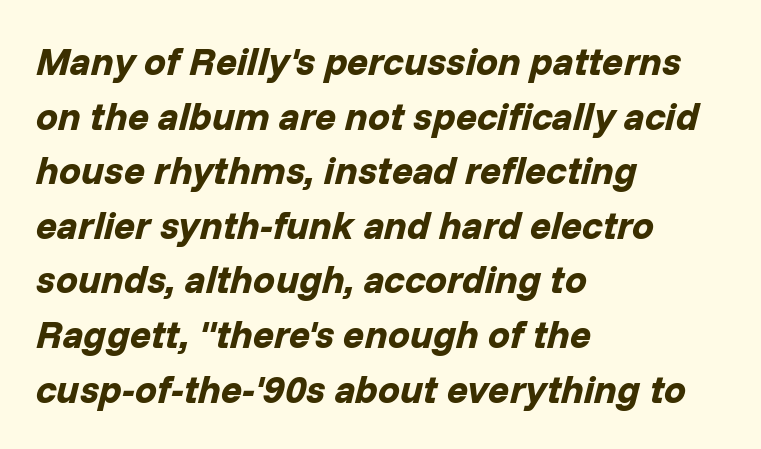
{"italic": "yes", "lean": "right", "slant_degrees": 14, "bold": "yes", "weight": "bold", "width": "normal", "stroke_contrast": "low", "x_height": "medium", "monospaced": "no", "underline": "no", "align": "left", "line_spacing": "normal", "line_spacing_ratio": 1.4, "letter_spacing": "normal", "letter_spacing_em": 0.0, "glyph_px": 39}
